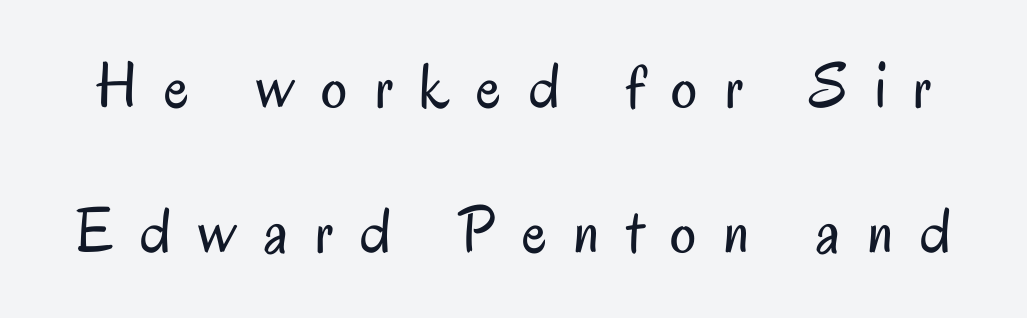
The image shows 65 px regular-weight, condensed sans-serif type, upright; set loose line spacing (2.23x), unusually wide letter spacing (+0.42 em), not underlined; low stroke contrast and a small x-height.
